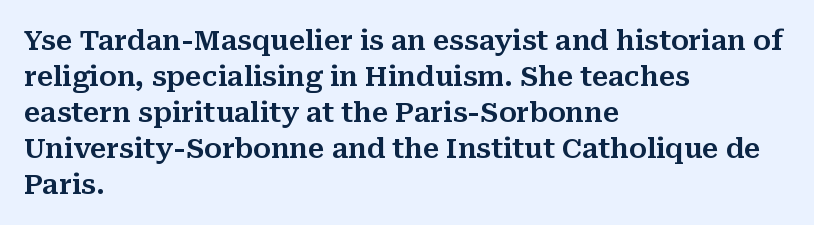
{"italic": "no", "underline": "no", "align": "left", "line_spacing": "normal", "line_spacing_ratio": 1.33, "letter_spacing": "normal", "letter_spacing_em": 0.0, "glyph_px": 27}
